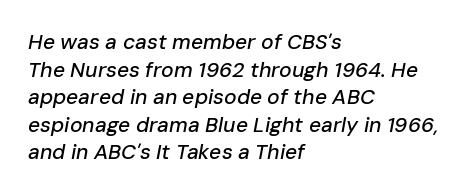
Q: Is the text italic (slanted)? A: Yes, it leans right by about 10 degrees.
Q: Is the text underlined? A: No.
Q: How is the paragraph aligned? A: Left-aligned.
Q: Is the spacing between letters normal or unusually wide? A: Normal.
Q: Is the spacing between lines tight, normal or loose? A: Normal.
